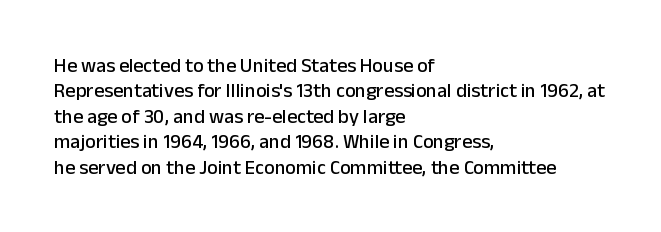
Layout note: lines flush left. The zone under the glyphs is completely vacant. The gaps between neighbouring characters are ordinary and unremarkable. Ascenders rise straight up at ninety degrees. Leading matches the norm, producing a regular column.
